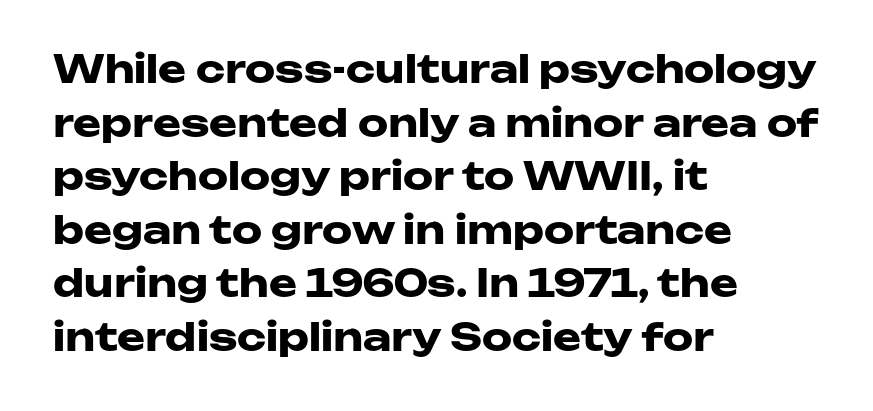
The image shows 38 px heavy, wide sans-serif type, upright; set left-aligned, normal line spacing (1.41x), normal letter spacing, not underlined; low stroke contrast and a medium x-height.
